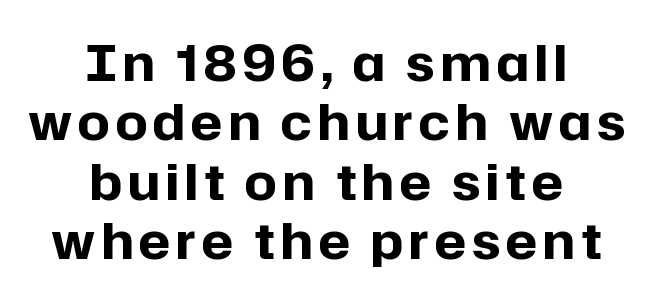
A bare baseline throughout the passage. Looks like regular typesetting: each glyph gets only the width it needs. This is roman type, the default non-slanted kind. A full-strength bold gives these letters their thick strokes.
